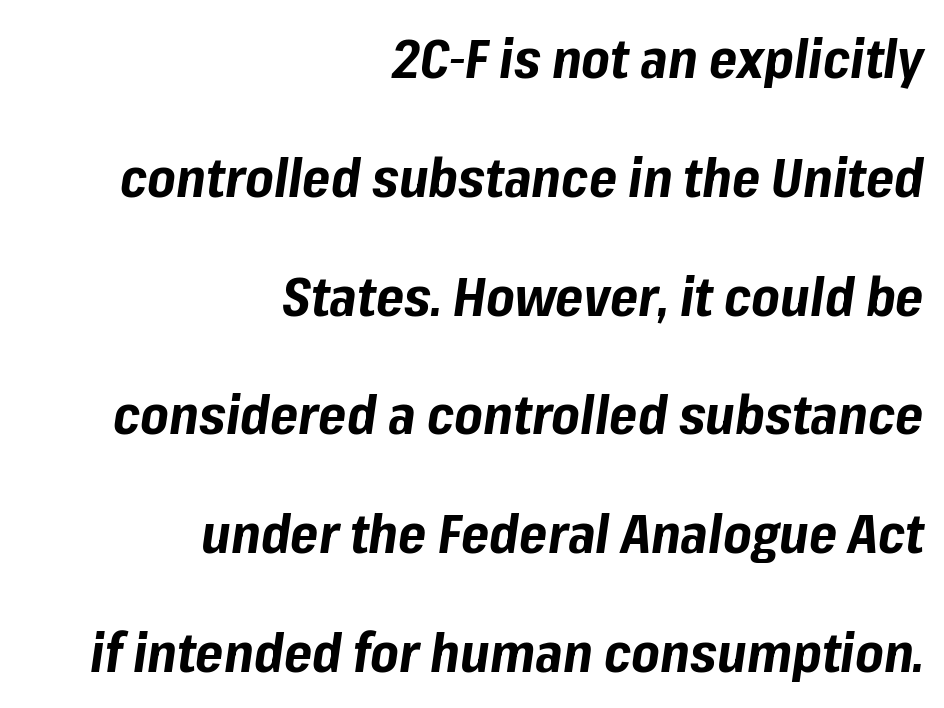
Q: Is the text bold? A: Yes.
Q: Is the text italic (slanted)? A: Yes, it leans right by about 8 degrees.
Q: Is the text underlined? A: No.
Q: How is the paragraph aligned? A: Right-aligned.
Q: Is the spacing between letters normal or unusually wide? A: Normal.
Q: Is the spacing between lines tight, normal or loose? A: Loose.
Q: Width (condensed, normal, or wide)? A: Normal.
Q: Stroke contrast? A: Low.
Q: x-height? A: Medium.
Q: Monospaced? A: No.
